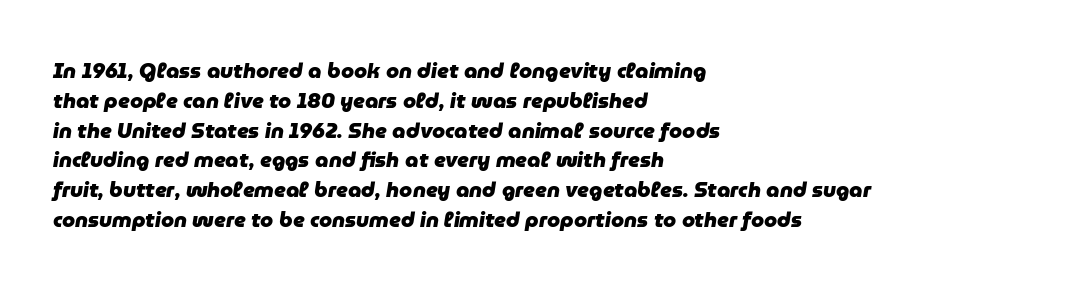
{"italic": "yes", "lean": "right", "slant_degrees": 9, "bold": "yes", "underline": "no", "align": "left", "line_spacing": "normal", "line_spacing_ratio": 1.42, "letter_spacing": "normal", "letter_spacing_em": 0.0, "glyph_px": 21}
